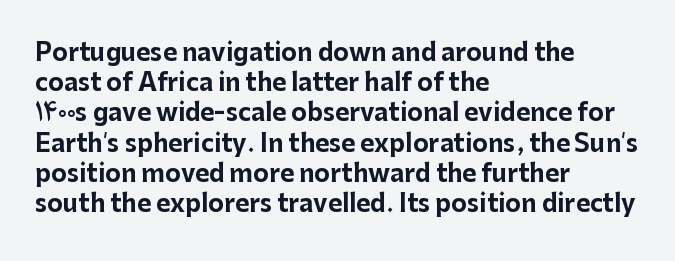
Q: Is the text bold? A: Yes.
Q: Is the text italic (slanted)? A: No, it is upright.
Q: Is the text underlined? A: No.
Q: How is the paragraph aligned? A: Left-aligned.
Q: Is the spacing between letters normal or unusually wide? A: Normal.
Q: Is the spacing between lines tight, normal or loose? A: Normal.
